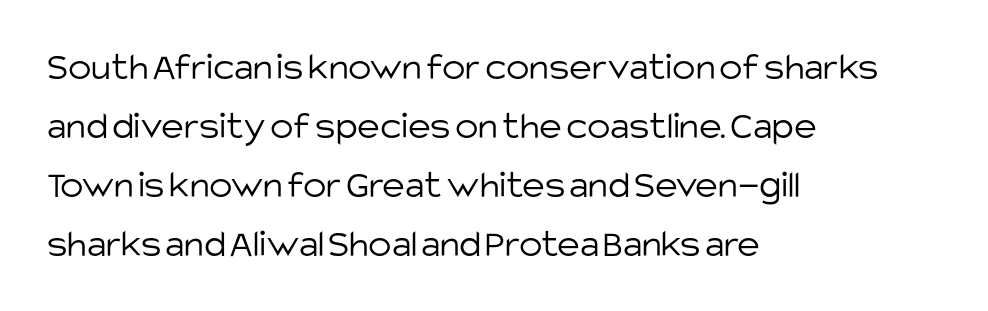
{"serif": "no", "italic": "no", "bold": "no", "weight": "light", "width": "normal", "stroke_contrast": "low", "x_height": "large", "monospaced": "no", "underline": "no", "align": "left", "line_spacing": "normal", "line_spacing_ratio": 1.51, "letter_spacing": "normal", "letter_spacing_em": 0.0, "glyph_px": 39}
